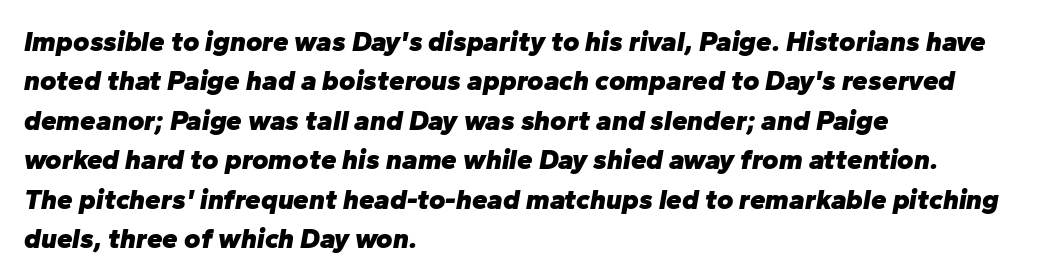
Q: Is the text bold? A: Yes.
Q: Is the text italic (slanted)? A: Yes, it leans right by about 10 degrees.
Q: Is the text underlined? A: No.
Q: How is the paragraph aligned? A: Left-aligned.
Q: Is the spacing between letters normal or unusually wide? A: Normal.
Q: Is the spacing between lines tight, normal or loose? A: Normal.
Q: Width (condensed, normal, or wide)? A: Normal.
Q: Stroke contrast? A: Low.
Q: x-height? A: Medium.
Q: Monospaced? A: No.
